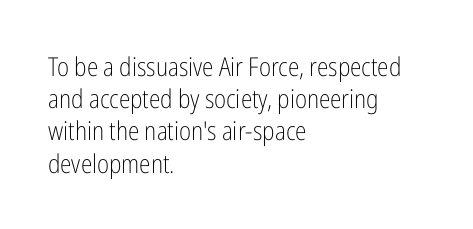
{"italic": "no", "bold": "no", "underline": "no", "align": "left", "line_spacing_ratio": 1.24, "letter_spacing": "normal", "letter_spacing_em": 0.0, "glyph_px": 26}
